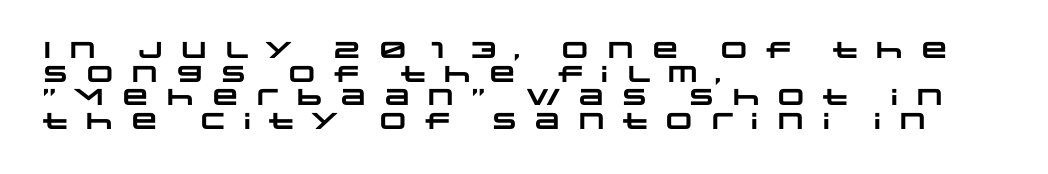
{"bold": "yes", "underline": "no", "align": "left", "line_spacing": "tight", "line_spacing_ratio": 1.03, "letter_spacing": "wide", "letter_spacing_em": 0.43, "glyph_px": 23}
